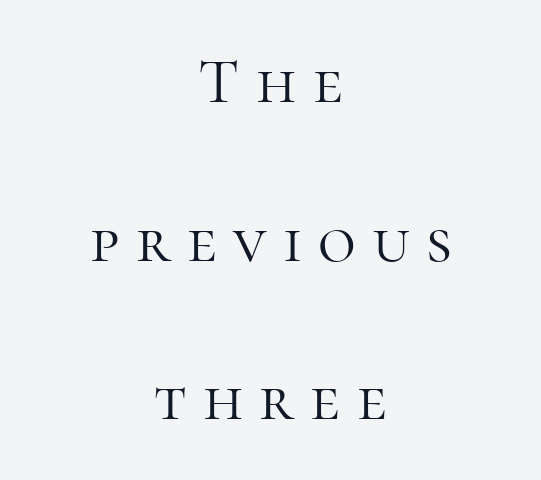
The image shows 65 px light serif type, upright; set centered, loose line spacing (2.44x), unusually wide letter spacing (+0.25 em), not underlined; high stroke contrast and a medium x-height.
